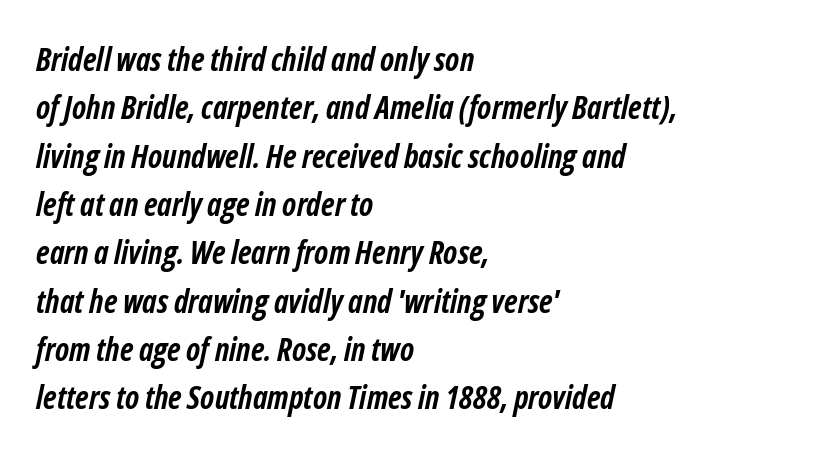
The image shows 32 px semibold, condensed type, italic (leaning right); set left-aligned, normal line spacing (1.51x), normal letter spacing, not underlined; low stroke contrast and a medium x-height.
